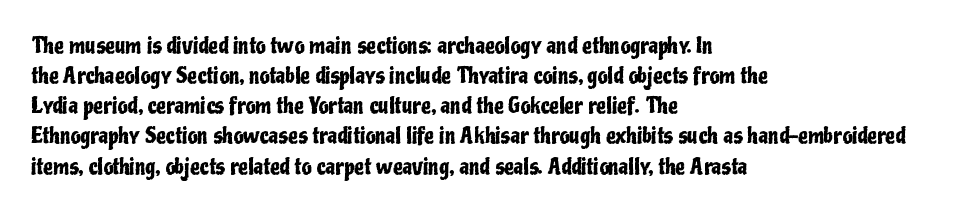
The lettering stays uniformly vertical, giving the passage a roman look. The text block is weighted toward the left margin, trailing off unevenly rightward. A typesetter would call this zero additional tracking. Evenly set lines give the paragraph a standard silhouette.
